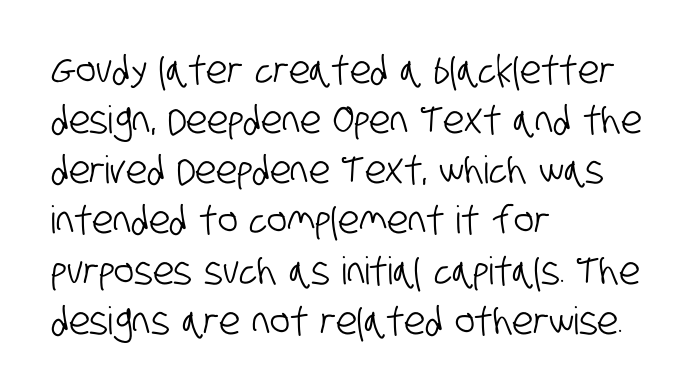
Q: Is the typeface a serif or a sans-serif typeface? A: Sans-serif.
Q: Is the text underlined? A: No.
Q: How is the paragraph aligned? A: Left-aligned.
Q: Is the spacing between letters normal or unusually wide? A: Normal.
Q: Is the spacing between lines tight, normal or loose? A: Normal.
Q: Width (condensed, normal, or wide)? A: Condensed.
Q: Stroke contrast? A: Low.
Q: x-height? A: Large.
Q: Monospaced? A: No.
